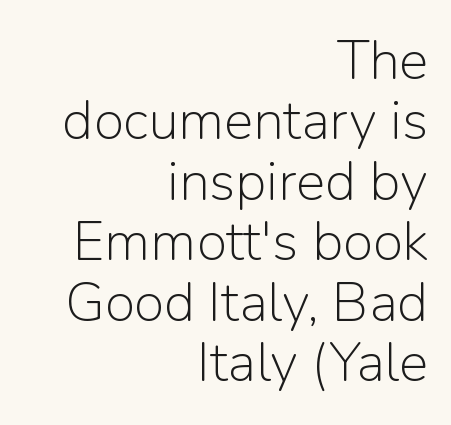
{"serif": "no", "italic": "no", "bold": "no", "weight": "light", "width": "normal", "stroke_contrast": "low", "x_height": "medium", "monospaced": "no", "underline": "no", "align": "right", "line_spacing": "tight", "line_spacing_ratio": 1.1, "letter_spacing": "normal", "letter_spacing_em": 0.0, "glyph_px": 55}
